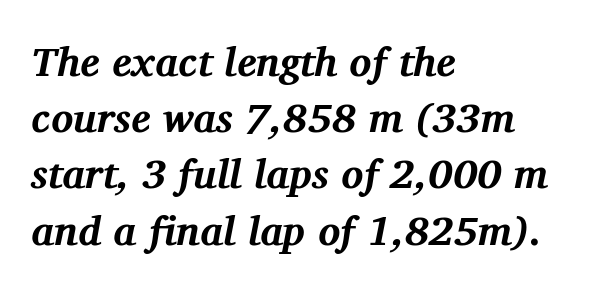
The image shows 41 px bold serif type, italic (leaning right); set left-aligned, normal line spacing (1.37x), normal letter spacing, not underlined; medium stroke contrast and a medium x-height.
